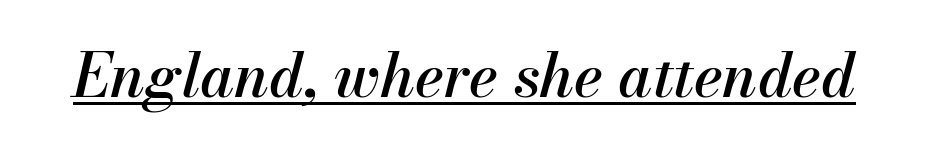
{"italic": "yes", "lean": "right", "slant_degrees": 13, "width": "normal", "stroke_contrast": "medium", "x_height": "small", "monospaced": "no", "underline": "yes", "letter_spacing": "normal", "letter_spacing_em": 0.0, "glyph_px": 61}
